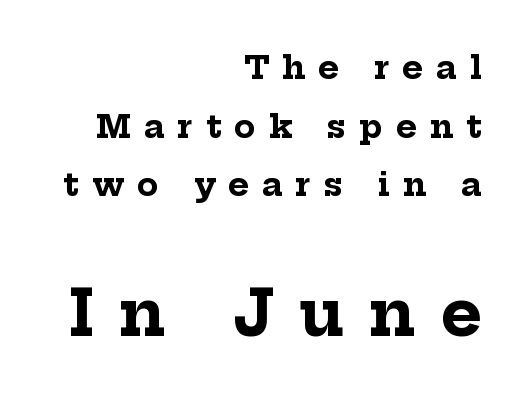
Q: Is the text bold? A: Yes.
Q: Is the text italic (slanted)? A: No, it is upright.
Q: Is the typeface a serif or a sans-serif typeface? A: Serif.
Q: Is the text underlined? A: No.
Q: How is the paragraph aligned? A: Right-aligned.
Q: Is the spacing between letters normal or unusually wide? A: Unusually wide.
Q: Which block of text is set in a larger size, the first (top) or the second (bottom)? A: The second (bottom) one.
Q: Width (condensed, normal, or wide)? A: Normal.
Q: Stroke contrast? A: Low.
Q: x-height? A: Medium.
Q: Monospaced? A: No.
